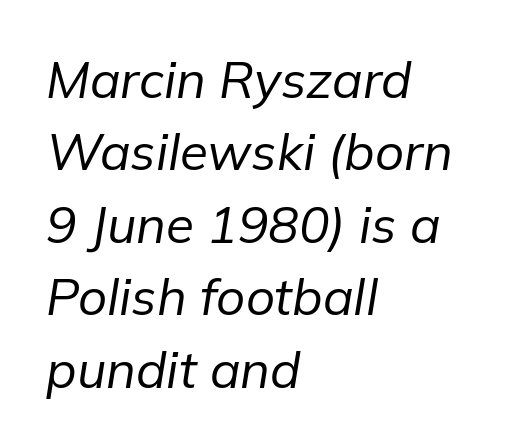
Horizontal bands of white between lines are of average thickness. The weight tops out at a normal text grade. The face used here is proportionally spaced, like ordinary book or web type. Where is the straight margin? On the left.
